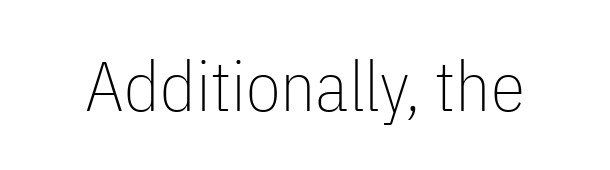
The image shows 70 px thin, condensed sans-serif type, upright; set normal letter spacing, not underlined; low stroke contrast and a medium x-height.
